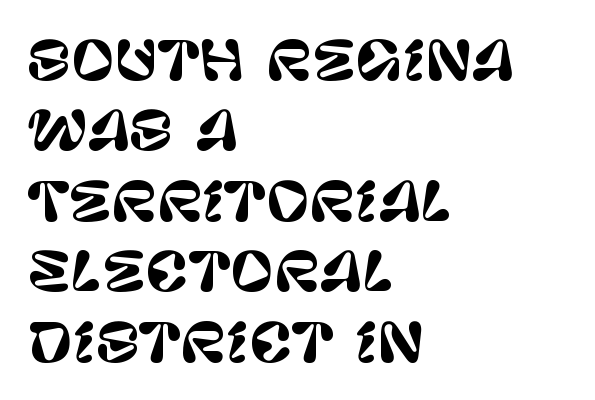
Q: Is the text italic (slanted)? A: Yes.
Q: Is the typeface a serif or a sans-serif typeface? A: Sans-serif.
Q: Is the text underlined? A: No.
Q: How is the paragraph aligned? A: Left-aligned.
Q: Is the spacing between letters normal or unusually wide? A: Normal.
Q: Is the spacing between lines tight, normal or loose? A: Normal.
Q: Width (condensed, normal, or wide)? A: Normal.
Q: Stroke contrast? A: Low.
Q: x-height? A: Large.
Q: Monospaced? A: No.
